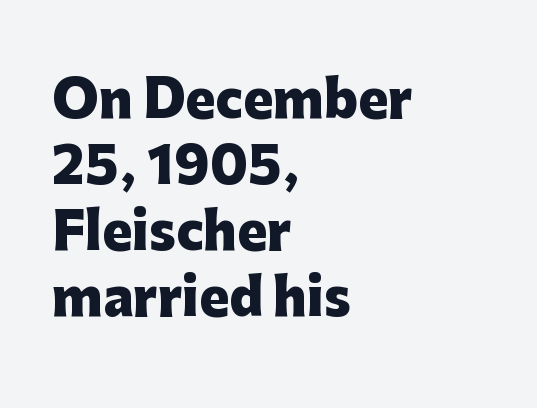
{"serif": "no", "italic": "no", "bold": "yes", "weight": "heavy", "width": "normal", "stroke_contrast": "low", "x_height": "medium", "monospaced": "no", "underline": "no", "align": "left", "line_spacing": "normal", "line_spacing_ratio": 1.32, "letter_spacing": "normal", "letter_spacing_em": 0.0, "glyph_px": 50}
